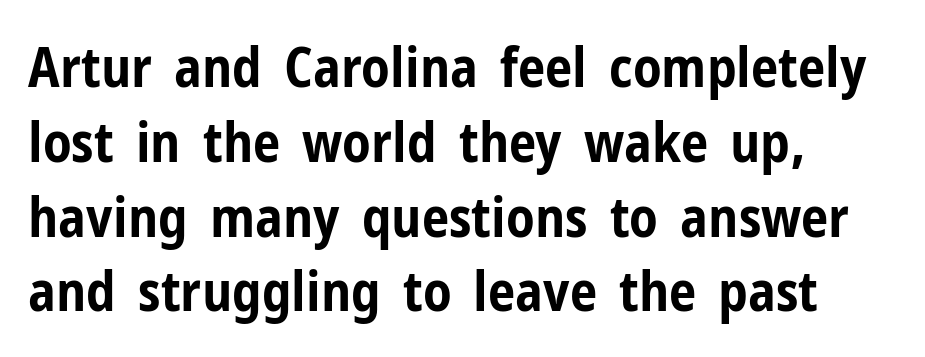
The image shows 55 px bold, condensed sans-serif type, upright; set left-aligned, normal line spacing (1.36x), normal letter spacing, not underlined; low stroke contrast and a medium x-height.
